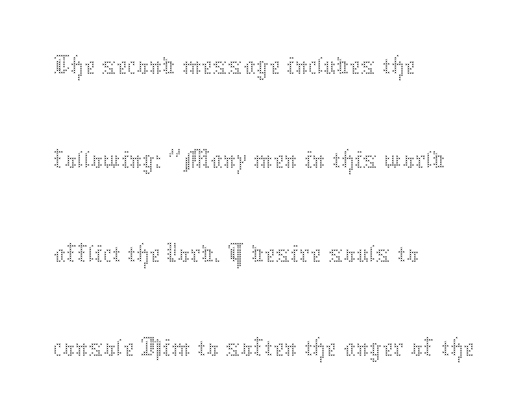
{"italic": "no", "bold": "no", "weight": "thin", "width": "normal", "stroke_contrast": "medium", "x_height": "medium", "monospaced": "no", "underline": "no", "align": "left", "line_spacing": "normal", "line_spacing_ratio": 1.54, "letter_spacing": "normal", "letter_spacing_em": 0.0, "glyph_px": 61}
